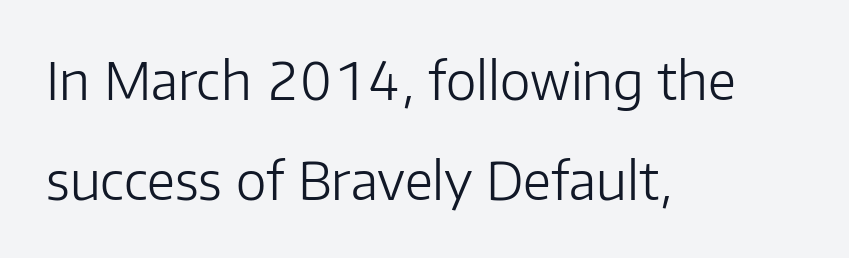
{"serif": "no", "italic": "no", "bold": "no", "weight": "light", "width": "normal", "stroke_contrast": "low", "x_height": "medium", "monospaced": "no", "underline": "no", "align": "left", "line_spacing": "loose", "line_spacing_ratio": 1.92, "letter_spacing": "normal", "letter_spacing_em": 0.0, "glyph_px": 52}
